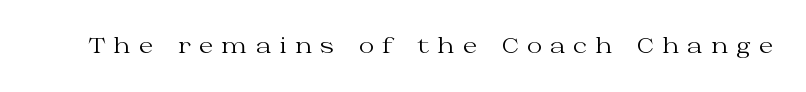
{"italic": "no", "bold": "no", "underline": "no", "letter_spacing": "wide", "letter_spacing_em": 0.38, "glyph_px": 21}
